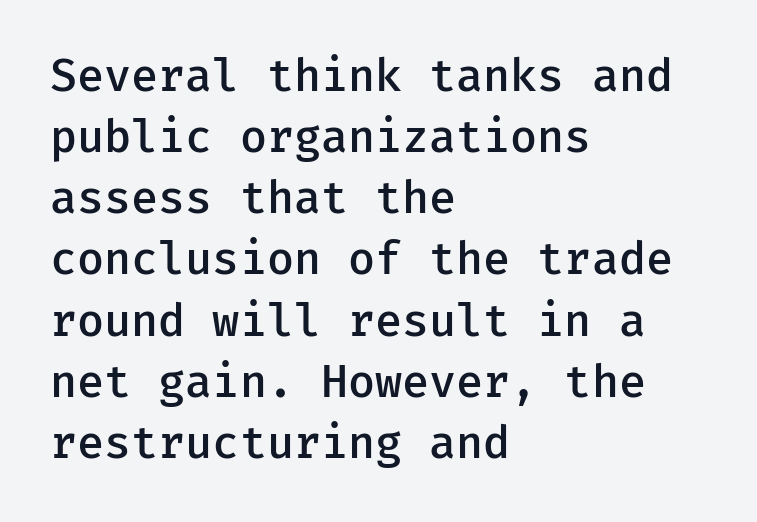
{"serif": "no", "italic": "no", "bold": "semi", "weight": "semibold", "width": "normal", "stroke_contrast": "low", "x_height": "medium", "underline": "no", "align": "left", "line_spacing": "normal", "line_spacing_ratio": 1.39, "letter_spacing": "normal", "letter_spacing_em": 0.0, "glyph_px": 44}
